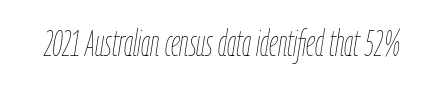
{"italic": "yes", "lean": "right", "slant_degrees": 9, "bold": "no", "weight": "thin", "width": "condensed", "stroke_contrast": "low", "x_height": "medium", "monospaced": "no", "underline": "no", "letter_spacing": "normal", "letter_spacing_em": 0.0, "glyph_px": 36}
